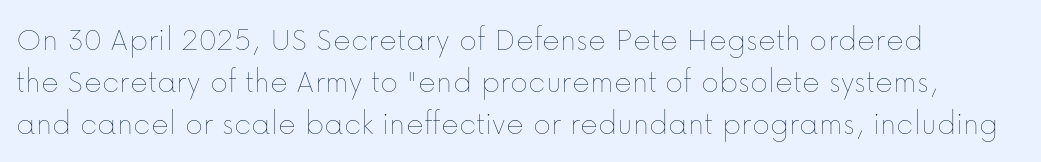
{"italic": "no", "bold": "no", "weight": "thin", "width": "normal", "stroke_contrast": "low", "x_height": "medium", "monospaced": "no", "underline": "no", "align": "left", "line_spacing_ratio": 1.23, "letter_spacing": "normal", "letter_spacing_em": 0.0, "glyph_px": 34}
